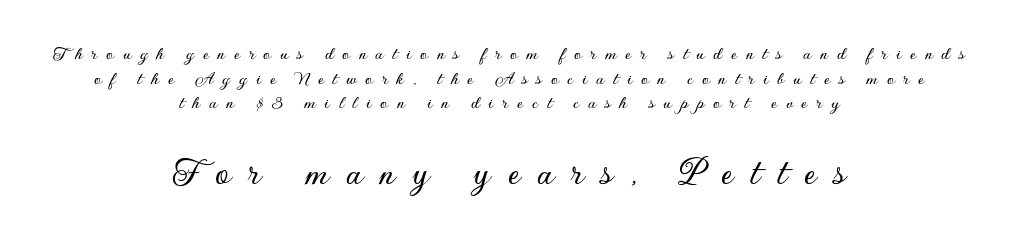
Q: Is the text italic (slanted)? A: Yes.
Q: Is the typeface a serif or a sans-serif typeface? A: Sans-serif.
Q: Is the text underlined? A: No.
Q: How is the paragraph aligned? A: Centered.
Q: Is the spacing between letters normal or unusually wide? A: Unusually wide.
Q: Which block of text is set in a larger size, the first (top) or the second (bottom)? A: The second (bottom) one.
Q: Width (condensed, normal, or wide)? A: Normal.
Q: Stroke contrast? A: Low.
Q: x-height? A: Small.
Q: Monospaced? A: No.
